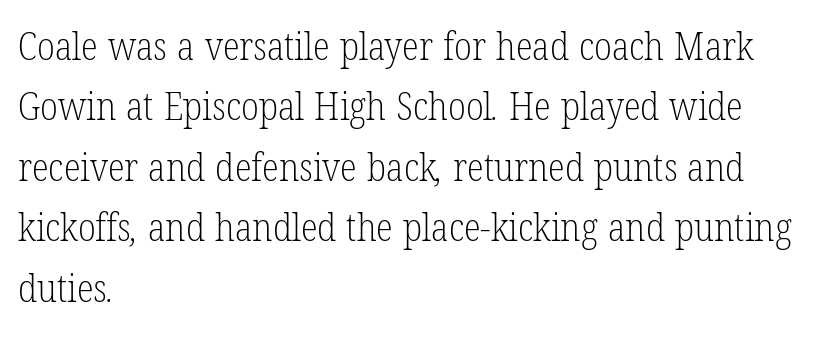
The image shows 39 px light, condensed serif type; set left-aligned, normal line spacing (1.55x), normal letter spacing, not underlined; low stroke contrast and a medium x-height.
